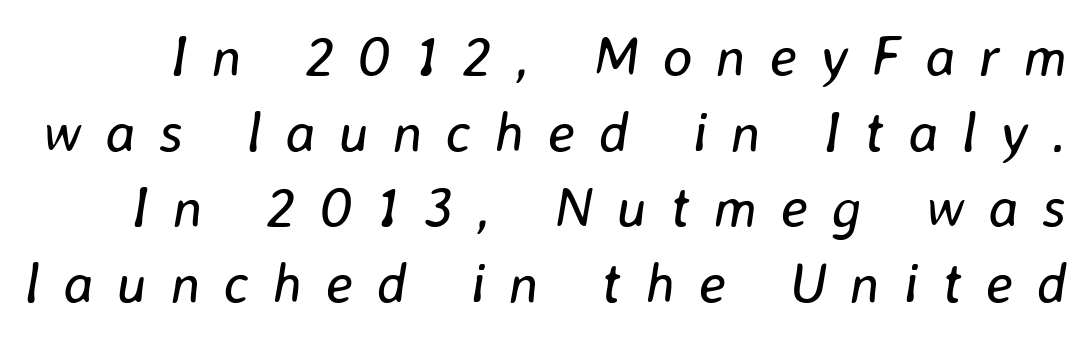
Unmarked baselines from the first word to the last. The font sits on the lighter half of the weight spectrum, regular included. The letters advance in unequal steps, a hallmark of proportional type. This sample keeps an unexceptional amount of space between lines. Rendered with sloped, italic letterforms. Tracking here is generous; glyphs stand well apart from one another.
